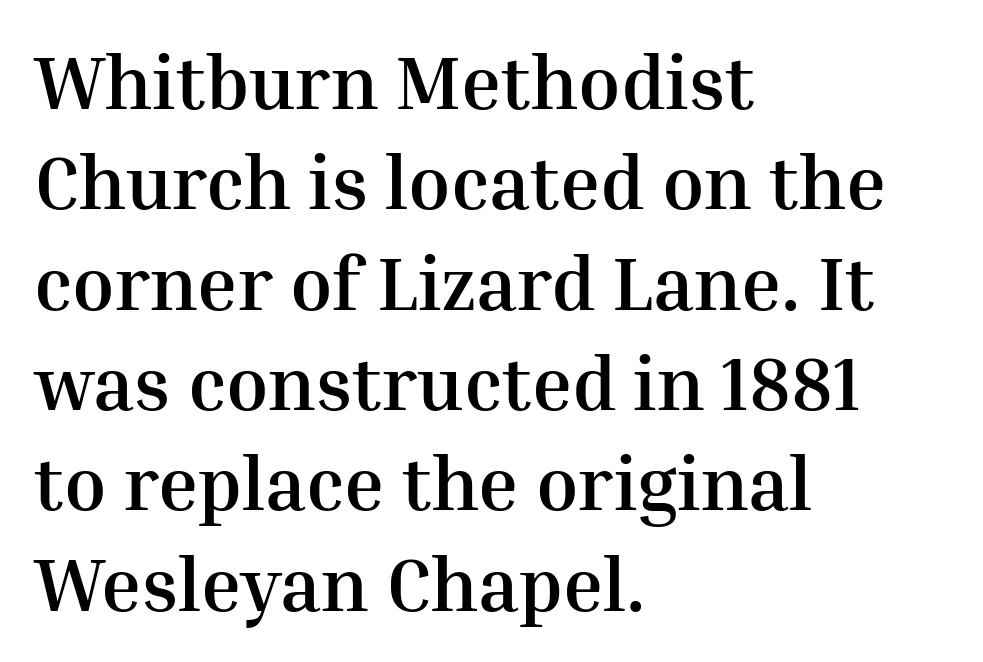
{"serif": "yes", "italic": "no", "bold": "yes", "weight": "semibold", "width": "normal", "stroke_contrast": "medium", "x_height": "medium", "monospaced": "no", "underline": "no", "align": "left", "line_spacing": "normal", "line_spacing_ratio": 1.32, "letter_spacing": "normal", "letter_spacing_em": 0.0, "glyph_px": 76}
